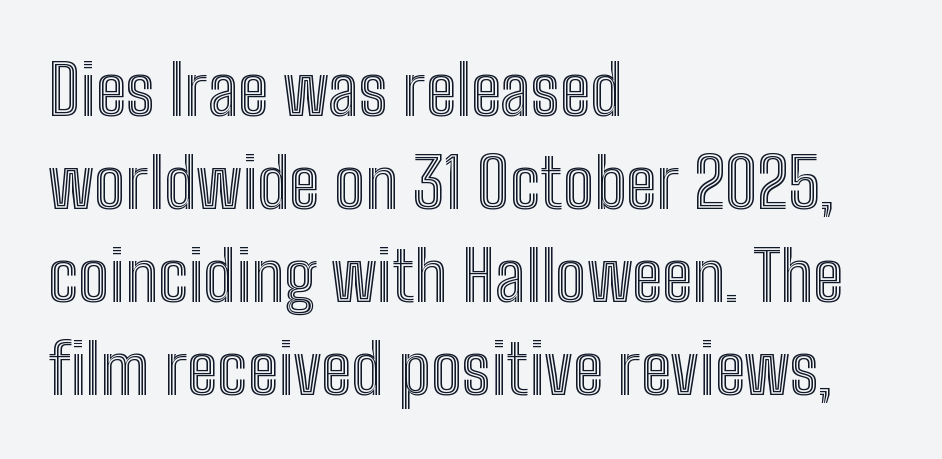
Q: Is the text italic (slanted)? A: No, it is upright.
Q: Is the text underlined? A: No.
Q: How is the paragraph aligned? A: Left-aligned.
Q: Is the spacing between letters normal or unusually wide? A: Normal.
Q: Is the spacing between lines tight, normal or loose? A: Normal.
Q: Width (condensed, normal, or wide)? A: Condensed.
Q: x-height? A: Medium.
Q: Monospaced? A: No.
